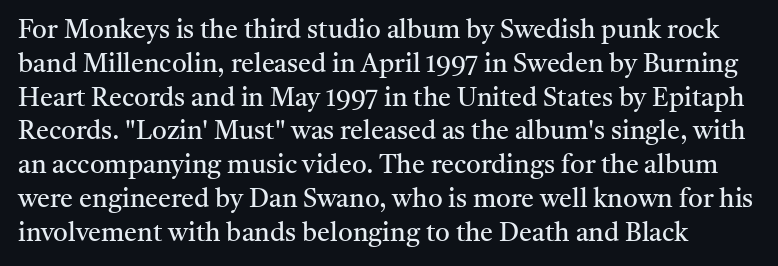
{"italic": "no", "bold": "no", "underline": "no", "line_spacing": "normal", "line_spacing_ratio": 1.3, "letter_spacing": "normal", "letter_spacing_em": 0.0, "glyph_px": 26}
